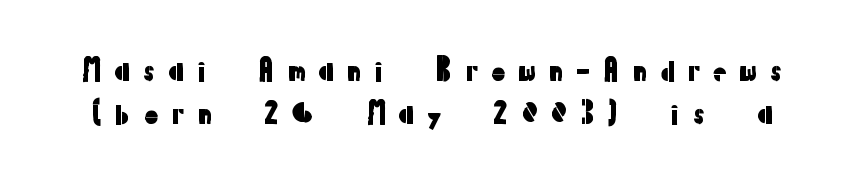
The image shows 28 px sans-serif type, upright; set normal line spacing (1.55x), unusually wide letter spacing (+0.39 em), not underlined; low stroke contrast and a medium x-height.
